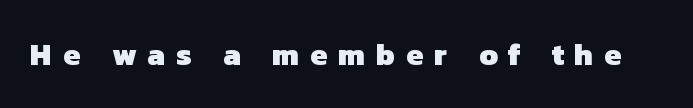
{"serif": "no", "bold": "yes", "weight": "heavy", "width": "normal", "stroke_contrast": "low", "x_height": "medium", "monospaced": "no", "underline": "no", "letter_spacing": "wide", "letter_spacing_em": 0.35, "glyph_px": 31}
